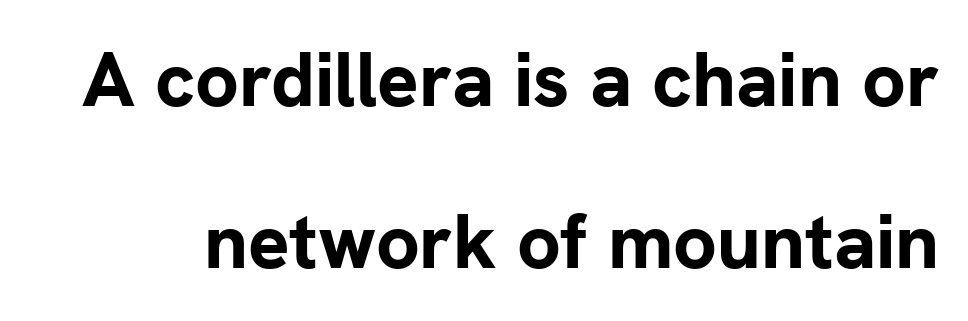
{"serif": "no", "italic": "no", "bold": "yes", "weight": "bold", "width": "normal", "stroke_contrast": "low", "x_height": "medium", "monospaced": "no", "underline": "no", "line_spacing": "loose", "line_spacing_ratio": 2.1, "letter_spacing": "normal", "letter_spacing_em": 0.0, "glyph_px": 77}
